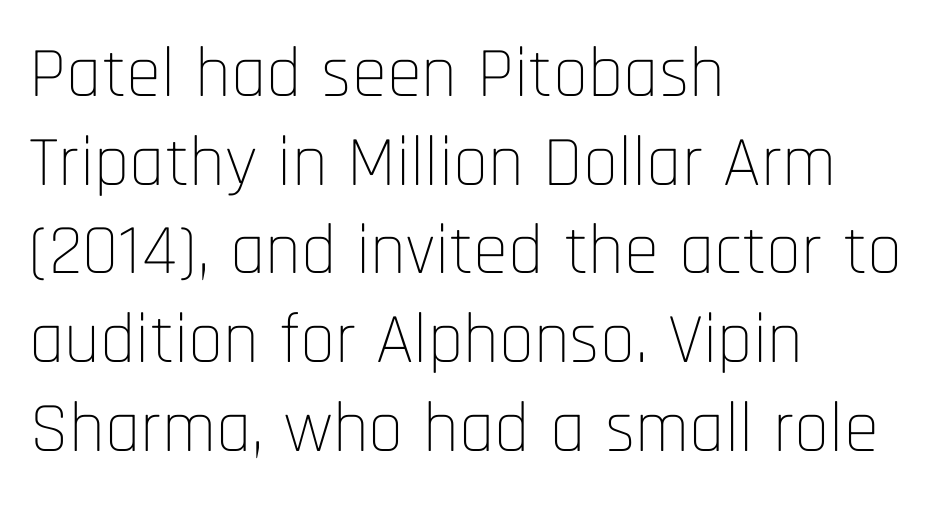
The image shows 71 px thin, condensed sans-serif type, upright; set left-aligned, normal line spacing (1.25x), normal letter spacing, not underlined; low stroke contrast and a large x-height.
